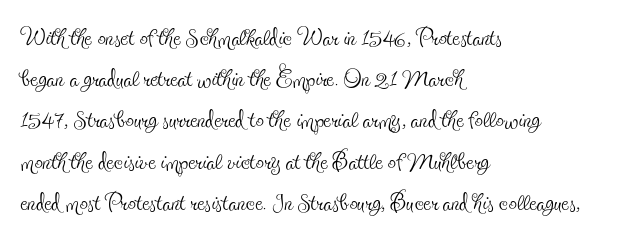
{"serif": "yes", "bold": "no", "weight": "thin", "width": "condensed", "x_height": "small", "monospaced": "no", "underline": "no", "align": "left", "line_spacing": "normal", "line_spacing_ratio": 1.25, "letter_spacing": "normal", "letter_spacing_em": 0.0, "glyph_px": 33}
